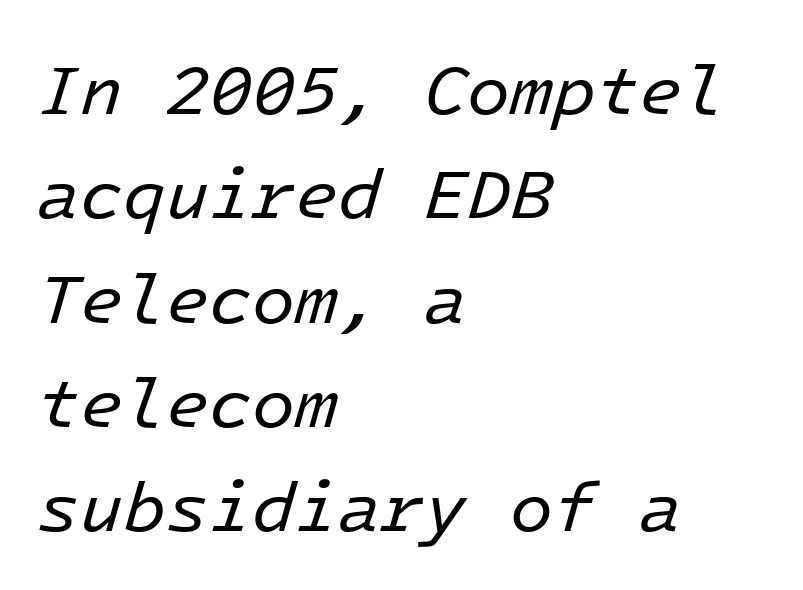
Q: Is the text bold? A: No.
Q: Is the text italic (slanted)? A: Yes, it leans right by about 16 degrees.
Q: Is the text underlined? A: No.
Q: How is the paragraph aligned? A: Left-aligned.
Q: Is the spacing between letters normal or unusually wide? A: Normal.
Q: Is the spacing between lines tight, normal or loose? A: Normal.
Q: Width (condensed, normal, or wide)? A: Normal.
Q: Stroke contrast? A: Low.
Q: x-height? A: Medium.
Q: Monospaced? A: Yes.
